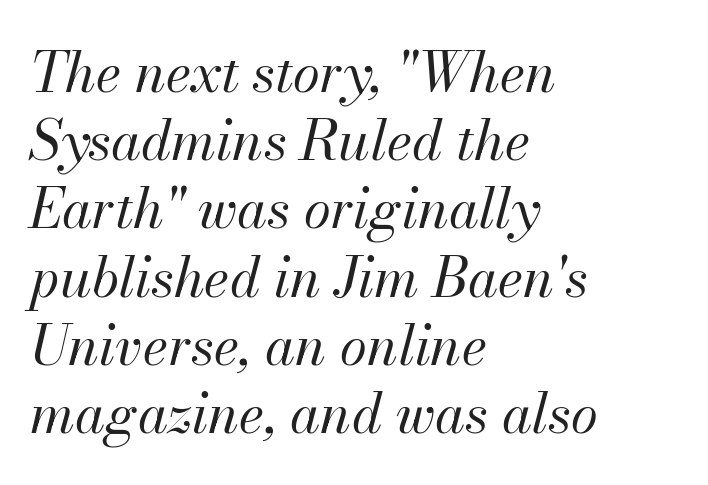
The image shows 55 px regular-weight type, italic (leaning right); set left-aligned, line spacing 1.24x, normal letter spacing, not underlined; medium stroke contrast and a small x-height.
